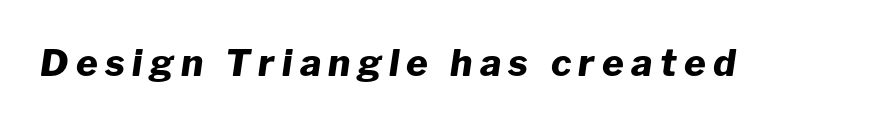
The letterforms stand isolated, each surrounded by extra space. The gap between lines stays unmarked. The text carries the slant typical of an italic or oblique font. The sample has been set heavy, in full bold. The passage shown is typed in a proportional face where columns would drift.
